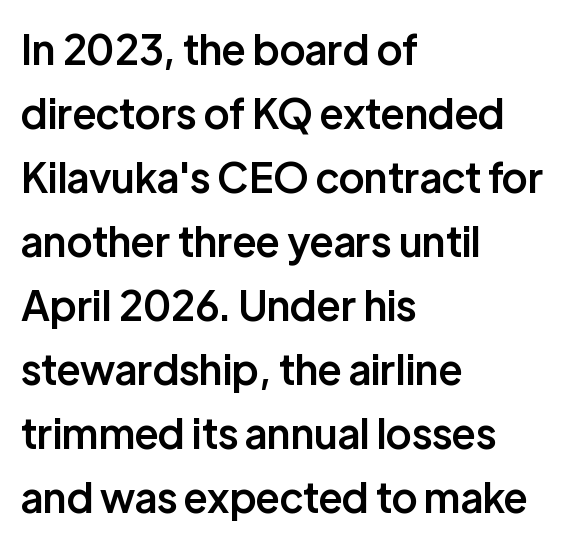
{"serif": "no", "italic": "no", "bold": "semi", "weight": "semibold", "width": "normal", "stroke_contrast": "low", "x_height": "medium", "monospaced": "no", "underline": "no", "align": "left", "line_spacing": "normal", "line_spacing_ratio": 1.56, "letter_spacing": "normal", "letter_spacing_em": 0.0, "glyph_px": 41}
